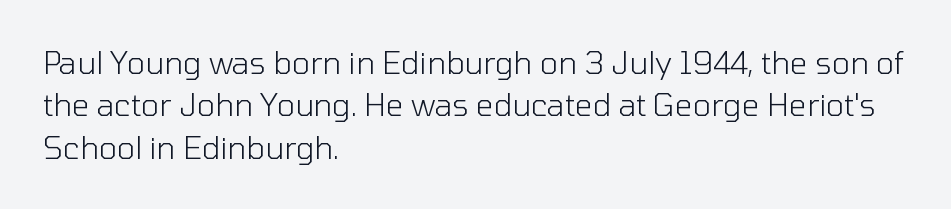
{"serif": "no", "italic": "no", "bold": "no", "weight": "light", "width": "normal", "stroke_contrast": "low", "x_height": "medium", "monospaced": "no", "underline": "no", "align": "left", "line_spacing": "normal", "line_spacing_ratio": 1.37, "letter_spacing": "normal", "letter_spacing_em": 0.0, "glyph_px": 31}
